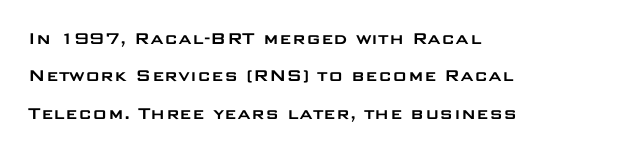
{"italic": "no", "underline": "no", "align": "left", "line_spacing_ratio": 1.87, "letter_spacing": "normal", "letter_spacing_em": 0.0, "glyph_px": 20}
